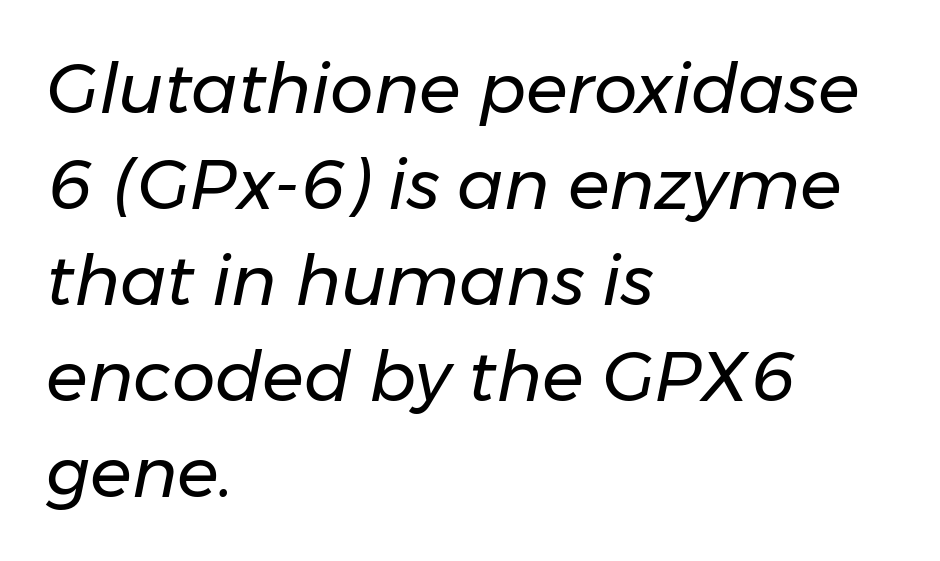
Q: Is the text bold? A: No.
Q: Is the text italic (slanted)? A: Yes, it leans right by about 11 degrees.
Q: Is the text underlined? A: No.
Q: How is the paragraph aligned? A: Left-aligned.
Q: Is the spacing between letters normal or unusually wide? A: Normal.
Q: Is the spacing between lines tight, normal or loose? A: Normal.
Q: Width (condensed, normal, or wide)? A: Normal.
Q: Stroke contrast? A: Low.
Q: x-height? A: Medium.
Q: Monospaced? A: No.
